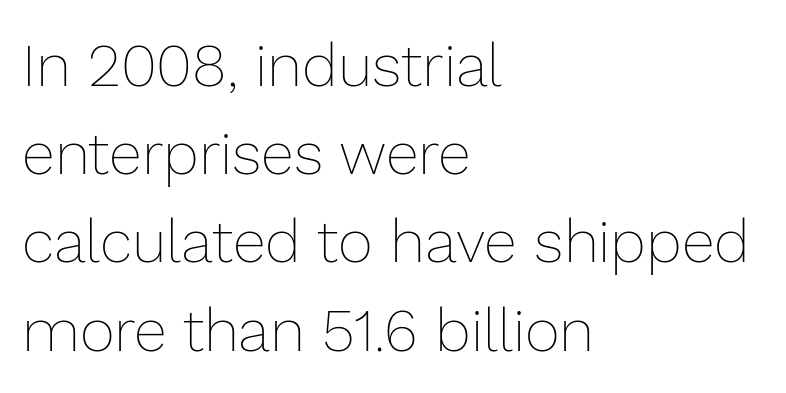
The image shows 60 px thin type, upright; set left-aligned, normal line spacing (1.47x), normal letter spacing, not underlined; low stroke contrast and a medium x-height.
